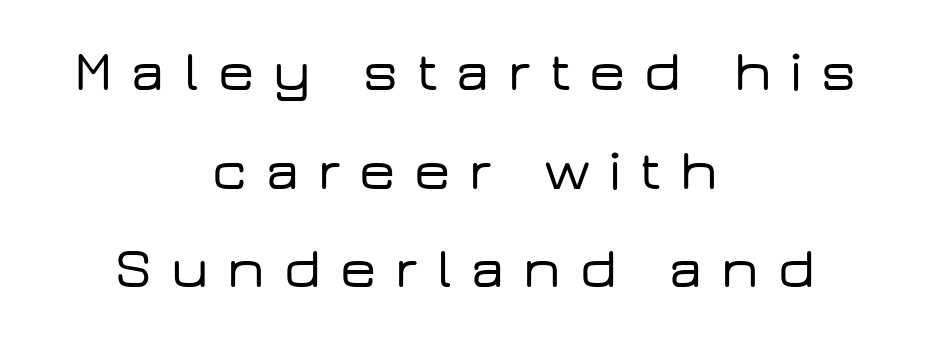
Q: Is the text italic (slanted)? A: No, it is upright.
Q: Is the typeface a serif or a sans-serif typeface? A: Sans-serif.
Q: Is the text underlined? A: No.
Q: How is the paragraph aligned? A: Centered.
Q: Is the spacing between letters normal or unusually wide? A: Unusually wide.
Q: Width (condensed, normal, or wide)? A: Wide.
Q: Stroke contrast? A: Low.
Q: x-height? A: Medium.
Q: Monospaced? A: No.
